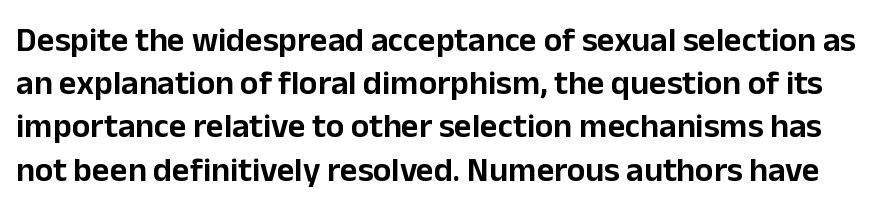
Beneath every word, the page is bare. A typesetter would mark this as roman, not italic. This rendering employs a face without finishing strokes, i.e., a sans-serif. The rendering uses a moderate line-height, typical for paragraphs. Think of a printed novel: that variable character pitch is what you see here. The rendering keeps characters at their native spacing.
